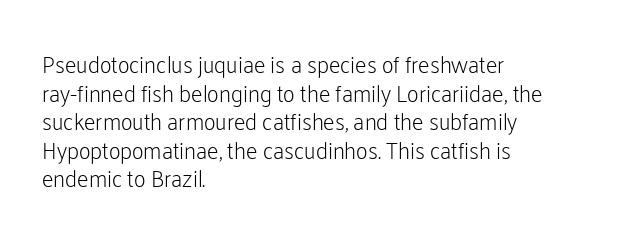
The image shows 23 px text type, upright; set left-aligned, line spacing 1.24x, normal letter spacing, not underlined.
